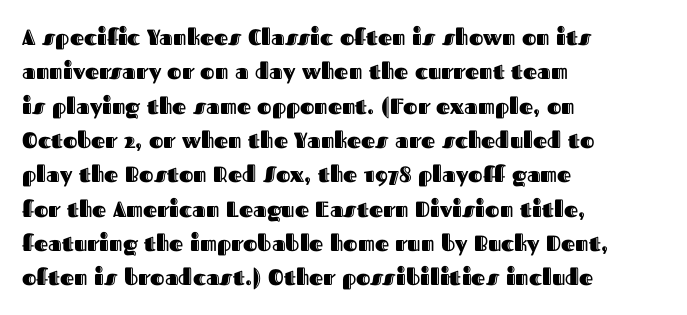
{"italic": "no", "underline": "no", "align": "left", "line_spacing": "normal", "line_spacing_ratio": 1.56, "letter_spacing": "normal", "letter_spacing_em": 0.0, "glyph_px": 22}
